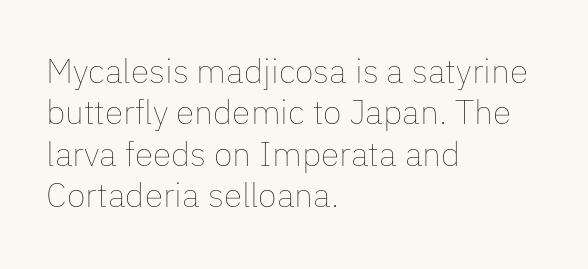
The specimen reads as upright at a glance. Which margin do the lines hug? The left one — the right edge is uneven. Think standard paragraph weight, or any step lighter than that. Honestly, the letter spacing is just normal — you wouldn't notice it. Bare-footed words on every line.
